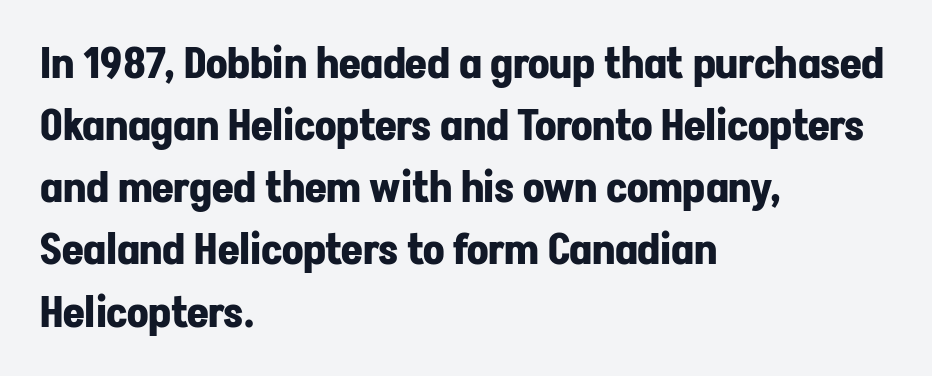
A normal amount of white space separates one row of letters from the next. Notice how the passage keeps a crisp vertical edge on the left only. Here the glyphs are tracked normally, forming tight word shapes. The face used here is a sans, in the tradition of grotesques and geometrics. What weight is shown? A full bold with thick strokes. Posture: vertical.
